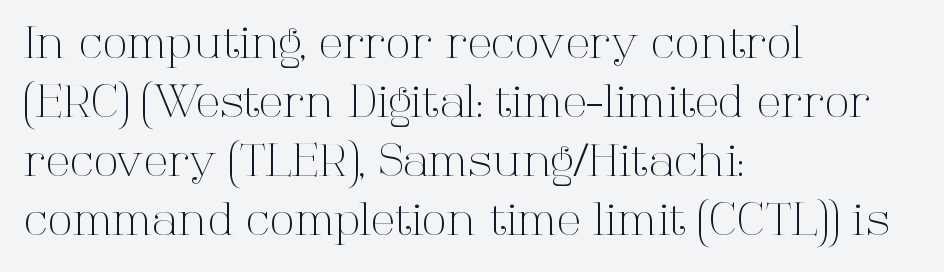
The image shows 45 px light serif type, upright; set left-aligned, normal line spacing (1.31x), normal letter spacing, not underlined; high stroke contrast and a medium x-height.
